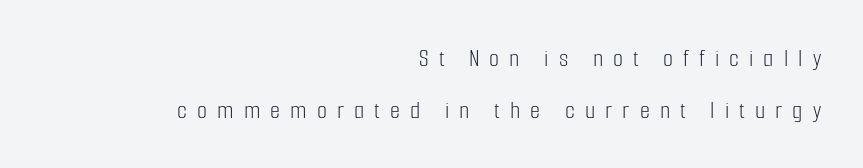
Q: Is the text bold? A: No.
Q: Is the text italic (slanted)? A: No, it is upright.
Q: Is the text underlined? A: No.
Q: How is the paragraph aligned? A: Right-aligned.
Q: Is the spacing between letters normal or unusually wide? A: Unusually wide.
Q: Is the spacing between lines tight, normal or loose? A: Loose.
